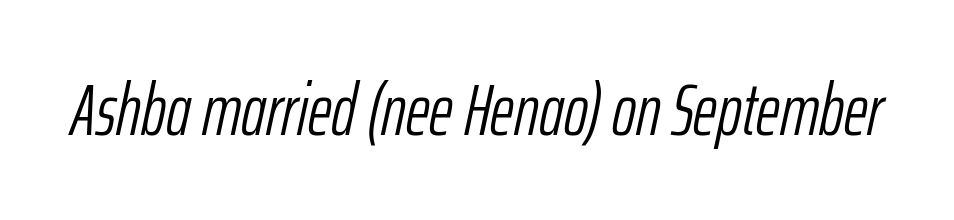
The text carries the slant typical of an italic or oblique font. Here the designer chose a conventional face with non-uniform glyph widths. These lines keep a tight, regular rhythm from letter to letter. Glance below the letters and you will spot only blank space. Stem width sits at or under what a default text font uses.
